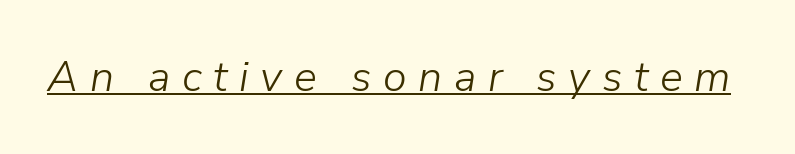
{"italic": "yes", "lean": "right", "slant_degrees": 9, "bold": "no", "weight": "light", "width": "normal", "stroke_contrast": "low", "x_height": "medium", "monospaced": "no", "underline": "yes", "letter_spacing": "wide", "letter_spacing_em": 0.27, "glyph_px": 43}
